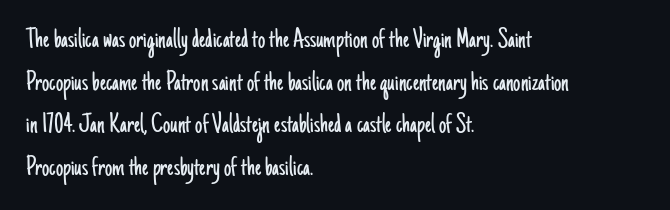
The image shows 29 px light, condensed sans-serif type, upright; set left-aligned, normal line spacing (1.47x), normal letter spacing, not underlined; low stroke contrast and a small x-height.
